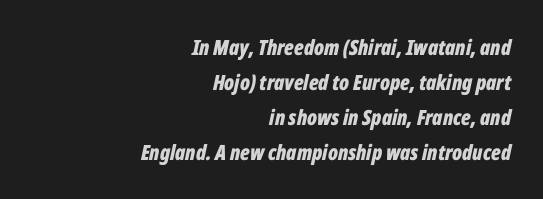
Q: Is the text bold? A: Yes.
Q: Is the text italic (slanted)? A: Yes, it leans right by about 12 degrees.
Q: Is the text underlined? A: No.
Q: How is the paragraph aligned? A: Right-aligned.
Q: Is the spacing between letters normal or unusually wide? A: Normal.
Q: Is the spacing between lines tight, normal or loose? A: Normal.
